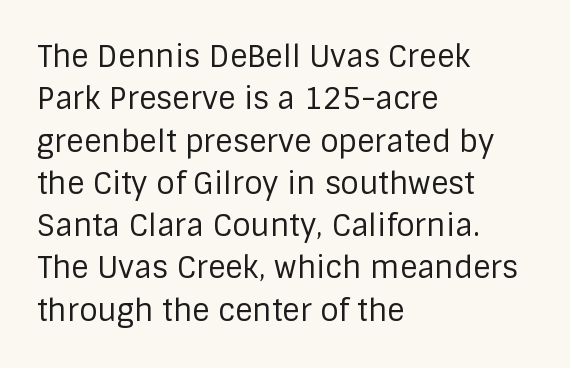
Q: Is the text bold? A: No.
Q: Is the text italic (slanted)? A: No, it is upright.
Q: Is the typeface a serif or a sans-serif typeface? A: Sans-serif.
Q: Is the text underlined? A: No.
Q: How is the paragraph aligned? A: Left-aligned.
Q: Is the spacing between letters normal or unusually wide? A: Normal.
Q: Is the spacing between lines tight, normal or loose? A: Normal.
Q: Width (condensed, normal, or wide)? A: Normal.
Q: Stroke contrast? A: Low.
Q: x-height? A: Large.
Q: Monospaced? A: No.
